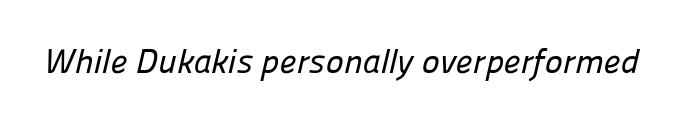
The image shows 34 px sans-serif type; set normal letter spacing, not underlined; low stroke contrast and a medium x-height.
